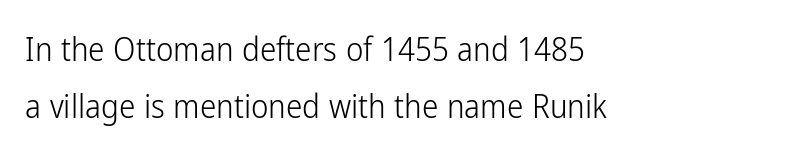
Q: Is the text bold? A: No.
Q: Is the text italic (slanted)? A: No, it is upright.
Q: Is the typeface a serif or a sans-serif typeface? A: Sans-serif.
Q: Is the text underlined? A: No.
Q: How is the paragraph aligned? A: Left-aligned.
Q: Is the spacing between letters normal or unusually wide? A: Normal.
Q: Width (condensed, normal, or wide)? A: Condensed.
Q: Stroke contrast? A: Low.
Q: x-height? A: Medium.
Q: Monospaced? A: No.
